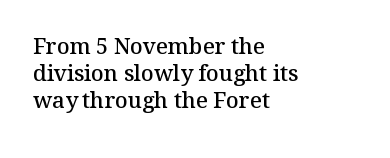
{"italic": "no", "bold": "semi", "underline": "no", "align": "left", "line_spacing_ratio": 1.23, "letter_spacing": "normal", "letter_spacing_em": 0.0, "glyph_px": 22}
